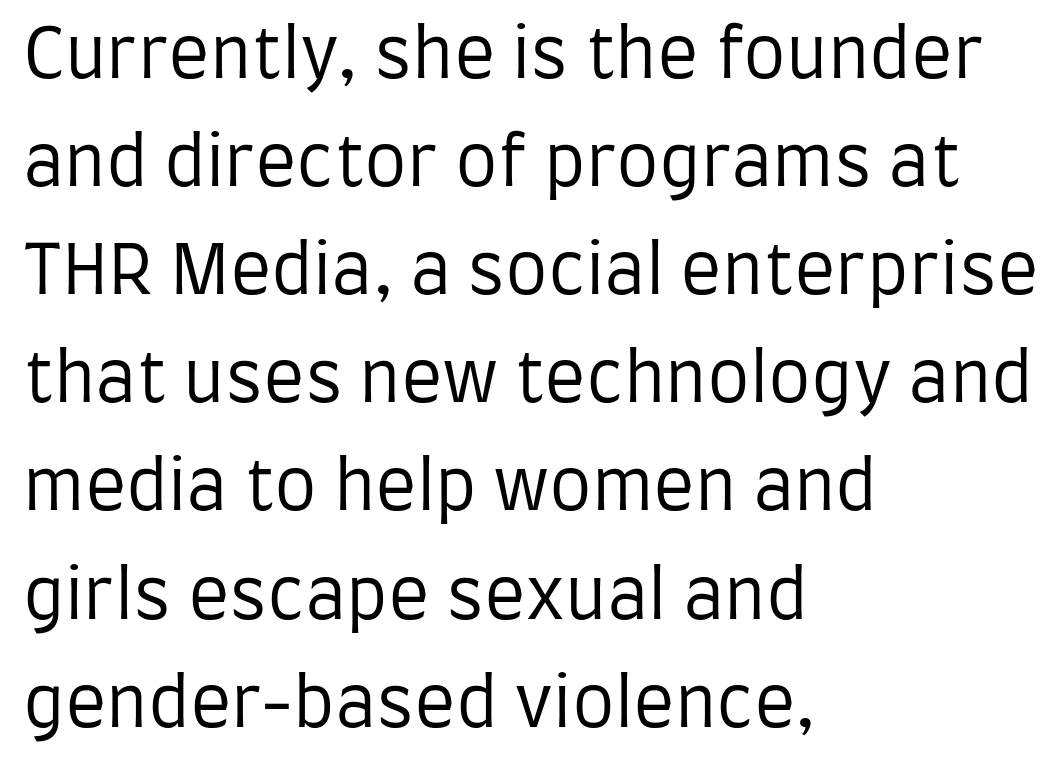
Q: Is the text bold? A: No.
Q: Is the text italic (slanted)? A: No, it is upright.
Q: Is the typeface a serif or a sans-serif typeface? A: Sans-serif.
Q: Is the text underlined? A: No.
Q: How is the paragraph aligned? A: Left-aligned.
Q: Is the spacing between letters normal or unusually wide? A: Normal.
Q: Is the spacing between lines tight, normal or loose? A: Normal.
Q: Width (condensed, normal, or wide)? A: Condensed.
Q: Stroke contrast? A: Low.
Q: x-height? A: Large.
Q: Monospaced? A: No.
